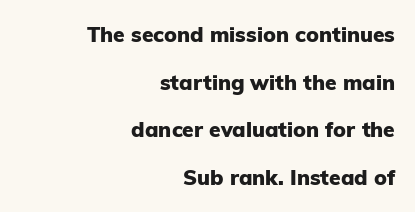
{"italic": "no", "bold": "yes", "underline": "no", "align": "right", "line_spacing": "loose", "line_spacing_ratio": 2.27, "letter_spacing": "normal", "letter_spacing_em": 0.0, "glyph_px": 21}
